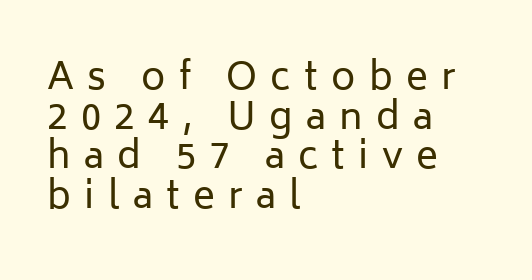
{"serif": "no", "italic": "no", "bold": "no", "weight": "regular", "width": "normal", "stroke_contrast": "low", "x_height": "medium", "monospaced": "no", "underline": "no", "align": "left", "line_spacing": "tight", "line_spacing_ratio": 1.07, "letter_spacing": "wide", "letter_spacing_em": 0.36, "glyph_px": 37}
